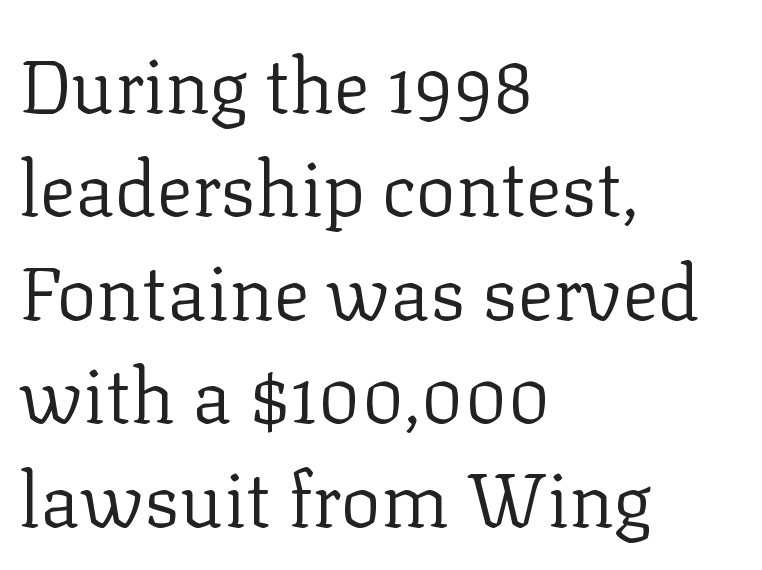
{"serif": "yes", "italic": "no", "bold": "no", "weight": "regular", "width": "normal", "stroke_contrast": "low", "x_height": "medium", "monospaced": "no", "underline": "no", "align": "left", "line_spacing": "normal", "line_spacing_ratio": 1.38, "letter_spacing": "normal", "letter_spacing_em": 0.0, "glyph_px": 75}
